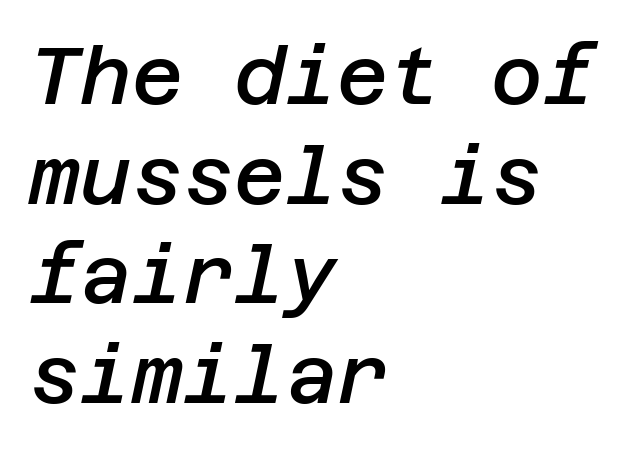
The image shows 79 px semibold type, italic (leaning right); set left-aligned, normal line spacing (1.26x), normal letter spacing, not underlined; low stroke contrast and a large x-height.
